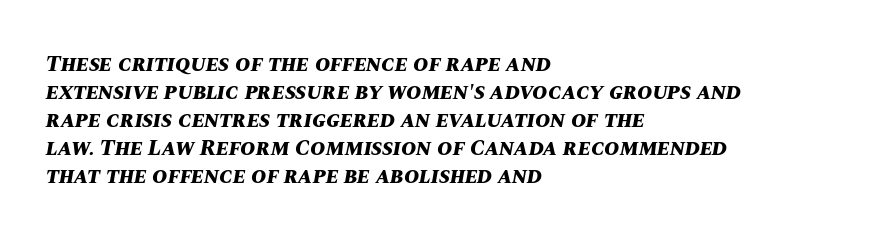
{"italic": "yes", "lean": "right", "slant_degrees": 10, "bold": "yes", "underline": "no", "align": "left", "line_spacing_ratio": 1.22, "letter_spacing": "normal", "letter_spacing_em": 0.0, "glyph_px": 23}
